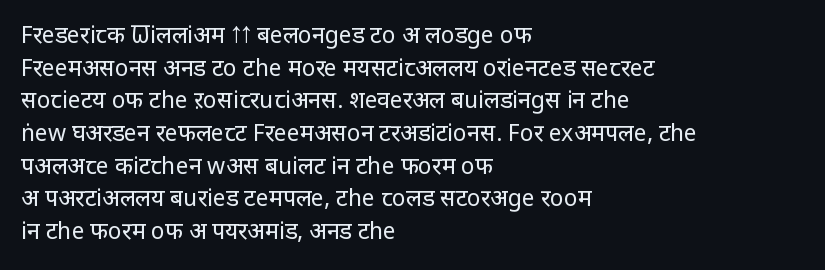
The image shows 23 px text type, upright; set left-aligned, normal line spacing (1.42x), normal letter spacing, not underlined.
